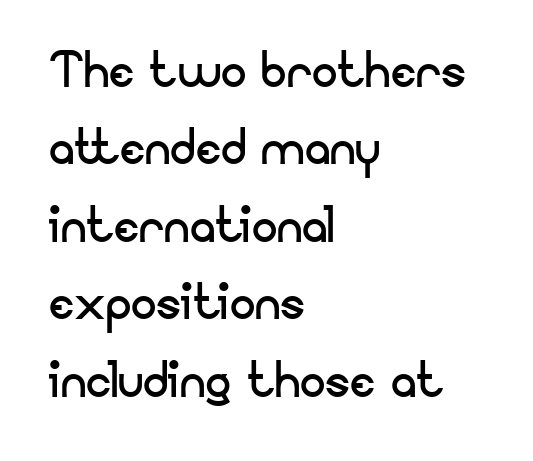
The image shows 64 px regular-weight sans-serif type, upright; set left-aligned, line spacing 1.21x, normal letter spacing, not underlined; low stroke contrast and a small x-height.
